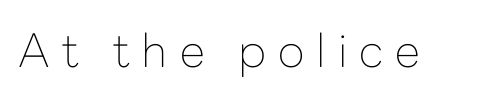
The image shows 46 px thin sans-serif type, upright; set unusually wide letter spacing (+0.26 em), not underlined; low stroke contrast and a medium x-height.
